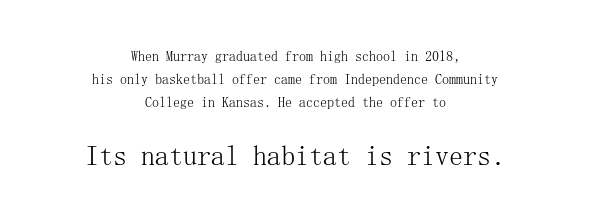
Honestly, there is no underline to notice here at all. Is the stroke heavy? The answer is a plain regular-or-lighter. Vertical spacing — default. These lines were composed using upright roman letters. Serif or sans? Serif — the stroke terminals have little feet.
